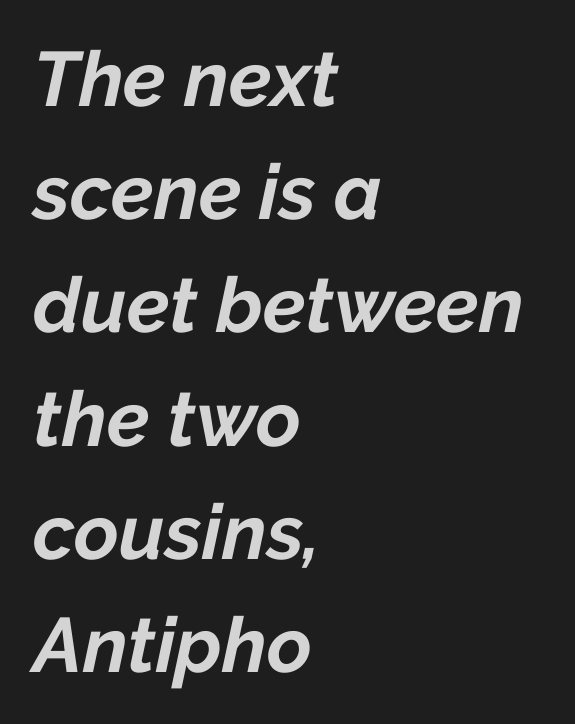
Any mark beneath the type? The region is blank. Chunky letters — that's bold for sure. Short and long lines alike share a common starting point at left. The gaps between neighbouring characters are ordinary and unremarkable.
